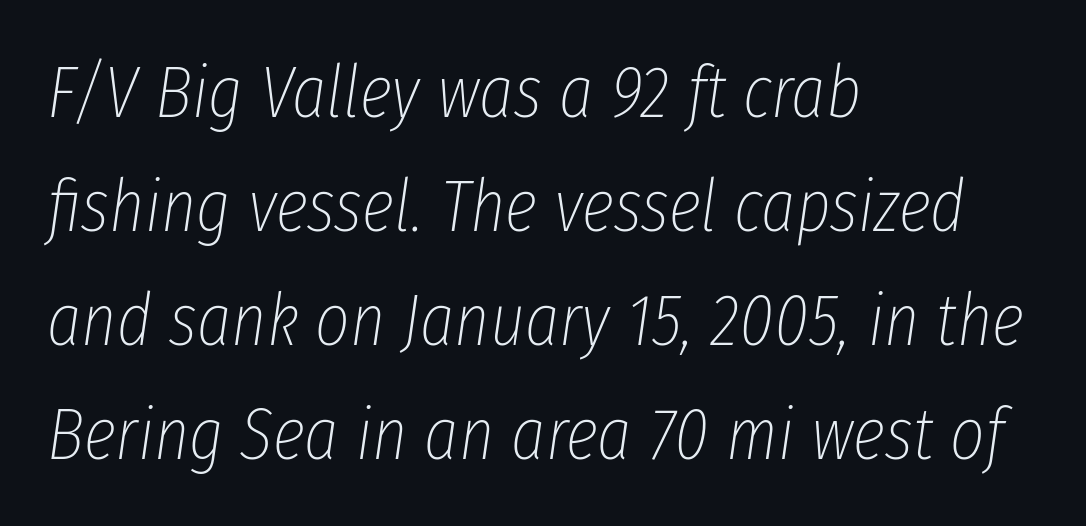
{"italic": "yes", "lean": "right", "slant_degrees": 8, "bold": "no", "weight": "thin", "width": "condensed", "stroke_contrast": "low", "x_height": "medium", "monospaced": "no", "underline": "no", "align": "left", "line_spacing": "normal", "line_spacing_ratio": 1.54, "letter_spacing": "normal", "letter_spacing_em": 0.0, "glyph_px": 74}
